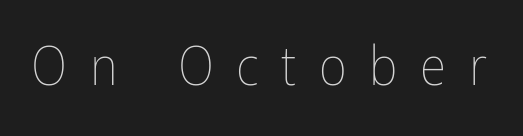
{"italic": "no", "bold": "no", "weight": "thin", "width": "condensed", "stroke_contrast": "low", "x_height": "medium", "monospaced": "no", "underline": "no", "letter_spacing": "wide", "letter_spacing_em": 0.42, "glyph_px": 54}
